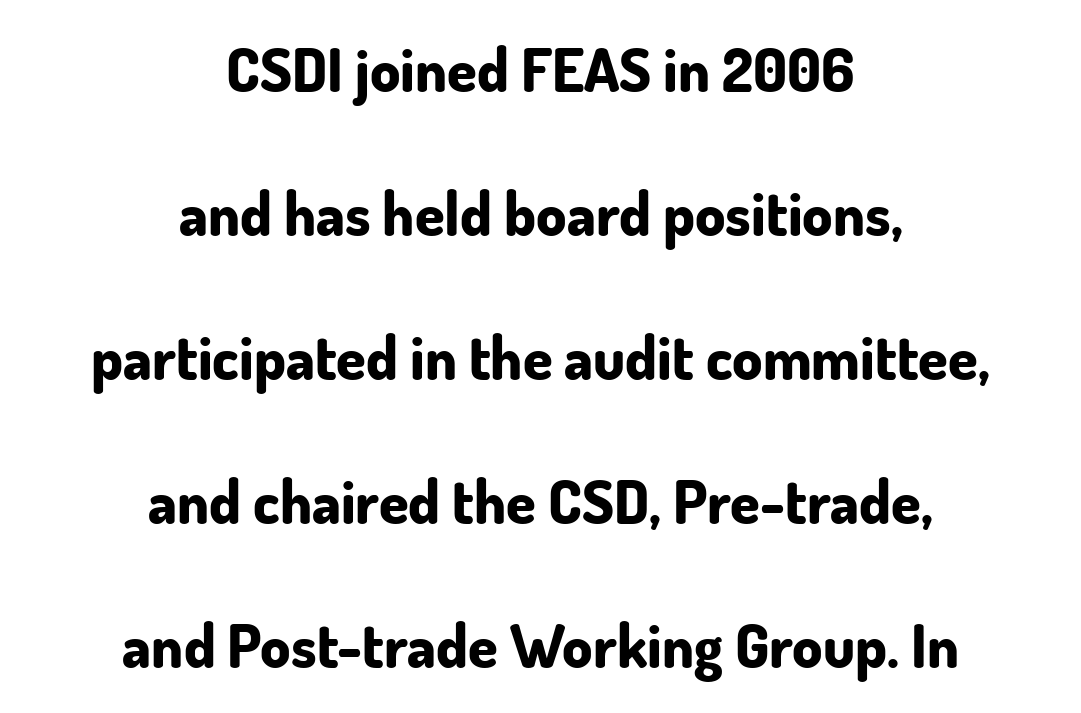
Which margin do the lines hug? Neither — every line sits in the middle. If you measured baseline to baseline, you'd find a long distance. This sample uses a sans-serif face. A typesetter would call this proportional, since set widths differ per character.
